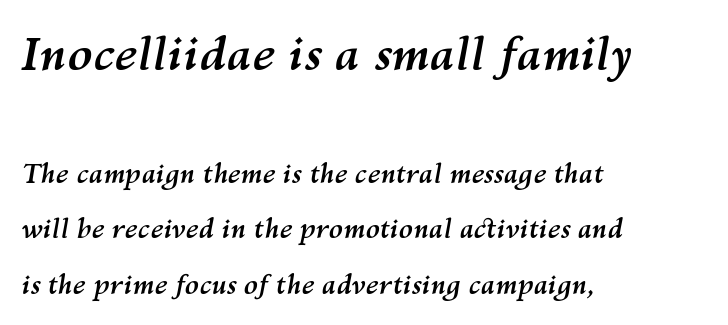
The image shows 46 px semibold type, italic (leaning right); set left-aligned, loose line spacing (2.12x), normal letter spacing, not underlined; the first (top) block is 1.77x larger; medium stroke contrast and a medium x-height.
